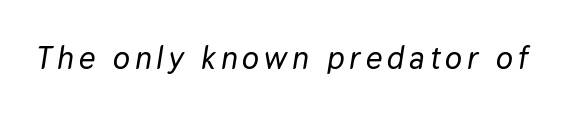
{"italic": "yes", "lean": "right", "slant_degrees": 9, "width": "normal", "stroke_contrast": "low", "x_height": "medium", "monospaced": "no", "underline": "no", "glyph_px": 32}
